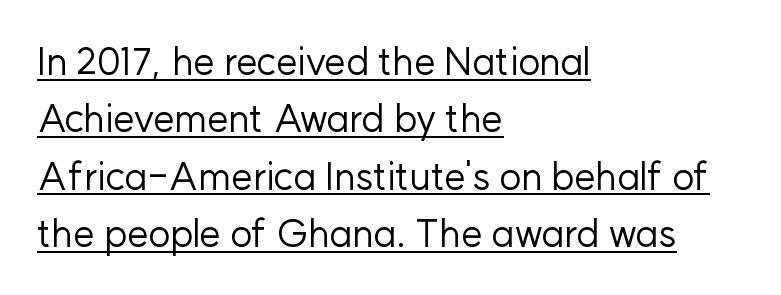
{"serif": "no", "italic": "no", "bold": "no", "weight": "regular", "width": "normal", "stroke_contrast": "low", "x_height": "medium", "monospaced": "no", "underline": "yes", "align": "left", "line_spacing": "normal", "line_spacing_ratio": 1.51, "letter_spacing": "normal", "letter_spacing_em": 0.0, "glyph_px": 38}
